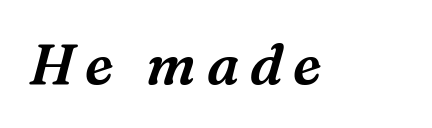
The image shows 56 px serif type, italic (leaning right); set not underlined; medium stroke contrast and a medium x-height.
